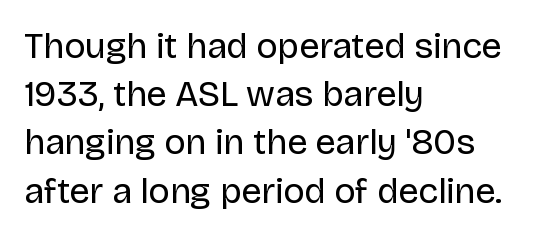
The face looks like a standard text weight, possibly lighter. Each row of text sits above clean, open space. The passage shown is typed in a proportional face where columns would drift. No italicization has been applied; the sample stays upright. Font category for this specimen: sans-serif. Between one letter and the next there's only the usual sliver of space.
